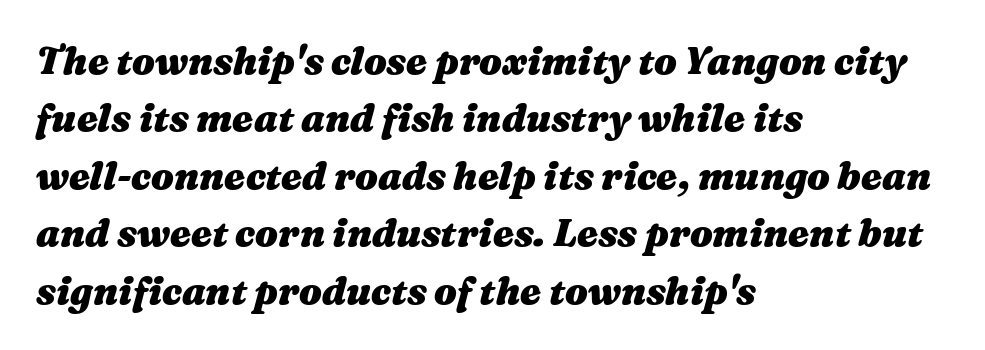
This is oblique type, the kind used for emphasis or titles. Standard letterfit; no display-style spreading of the glyphs. Does the copy run flush right? No — it runs flush left. One glance says typical: line gaps are just what's usual. The strokes are fattened all the way to bold.
